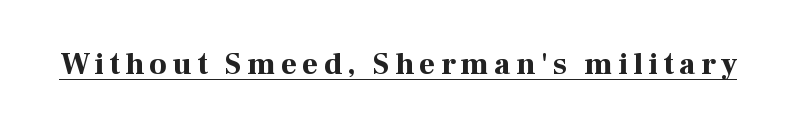
Q: Is the text bold? A: Yes.
Q: Is the text italic (slanted)? A: No, it is upright.
Q: Is the typeface a serif or a sans-serif typeface? A: Serif.
Q: Is the text underlined? A: Yes.
Q: Width (condensed, normal, or wide)? A: Normal.
Q: Stroke contrast? A: High.
Q: x-height? A: Medium.
Q: Monospaced? A: No.
